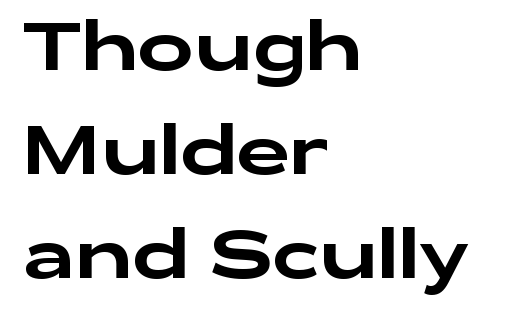
{"serif": "no", "italic": "no", "width": "wide", "stroke_contrast": "low", "x_height": "medium", "monospaced": "no", "underline": "no", "align": "left", "line_spacing": "normal", "line_spacing_ratio": 1.55, "letter_spacing": "normal", "letter_spacing_em": 0.0, "glyph_px": 67}
